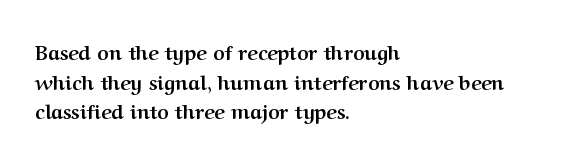
{"italic": "no", "bold": "yes", "underline": "no", "align": "left", "line_spacing": "normal", "line_spacing_ratio": 1.48, "letter_spacing": "normal", "letter_spacing_em": 0.0, "glyph_px": 20}
